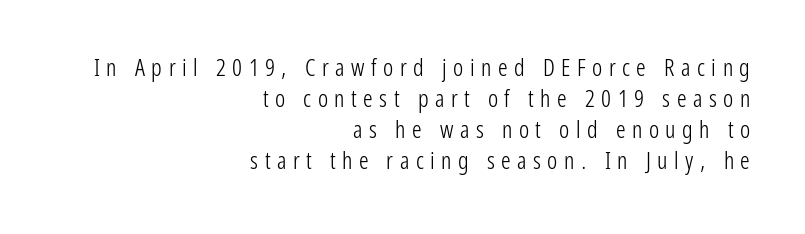
{"italic": "no", "bold": "no", "underline": "no", "align": "right", "line_spacing": "normal", "line_spacing_ratio": 1.29, "letter_spacing": "wide", "letter_spacing_em": 0.27, "glyph_px": 24}
